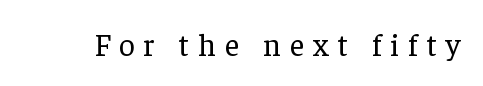
The image shows 31 px regular-weight serif type, upright; set unusually wide letter spacing (+0.29 em), not underlined; low stroke contrast and a medium x-height.
